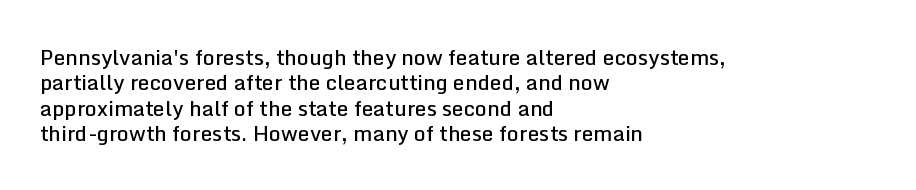
Characters follow at the spacing the type designer built in. Quick note: underline off. Line beginnings align vertically; line endings do not. Does the lettering tilt? It doesn't — this is upright. This is moderately heavy type, rendered in semibold.
